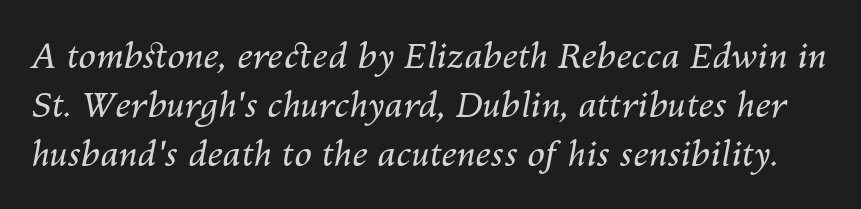
The image shows 35 px regular-weight type, italic (leaning right); set normal line spacing (1.4x), normal letter spacing, not underlined; medium stroke contrast and a medium x-height.
